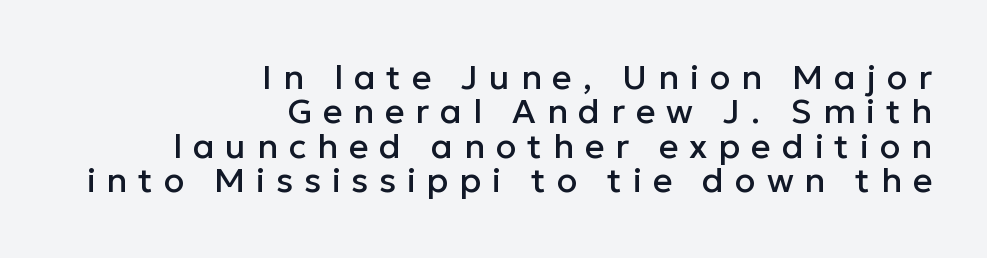
Q: Is the text italic (slanted)? A: No, it is upright.
Q: Is the typeface a serif or a sans-serif typeface? A: Sans-serif.
Q: Is the text underlined? A: No.
Q: How is the paragraph aligned? A: Right-aligned.
Q: Is the spacing between letters normal or unusually wide? A: Unusually wide.
Q: Is the spacing between lines tight, normal or loose? A: Tight.
Q: Width (condensed, normal, or wide)? A: Normal.
Q: Stroke contrast? A: Low.
Q: x-height? A: Medium.
Q: Monospaced? A: No.
